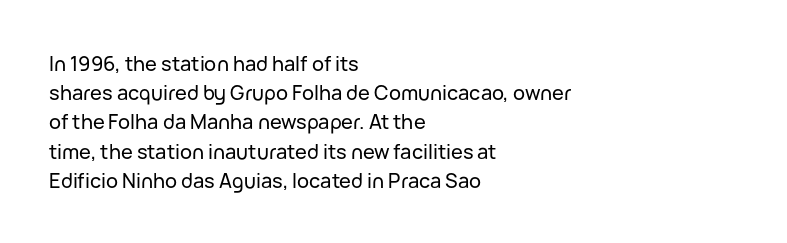
{"italic": "no", "underline": "no", "align": "left", "line_spacing": "normal", "line_spacing_ratio": 1.46, "letter_spacing": "normal", "letter_spacing_em": 0.0, "glyph_px": 20}
